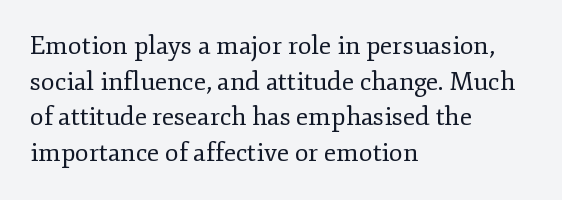
No word sits above an underline. These lines stack with their left ends in a neat column. The line-height multiplier appears to be the usual default. Ordinary non-slanted type is in use. Students, note that the glyphs here touch the page at normal intervals.
